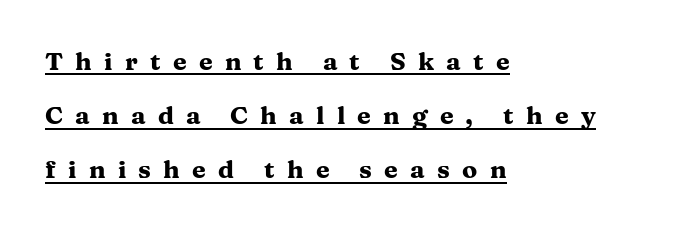
{"italic": "no", "bold": "yes", "underline": "yes", "align": "left", "line_spacing": "loose", "line_spacing_ratio": 2.17, "letter_spacing": "wide", "letter_spacing_em": 0.49, "glyph_px": 25}
